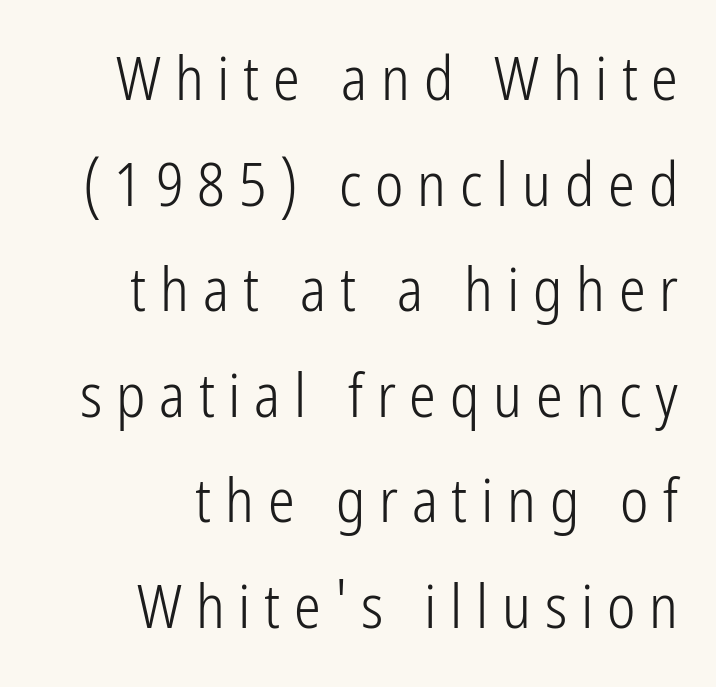
The image shows 60 px light, condensed sans-serif type, upright; set right-aligned, line spacing 1.76x, unusually wide letter spacing (+0.23 em), not underlined; low stroke contrast and a medium x-height.
